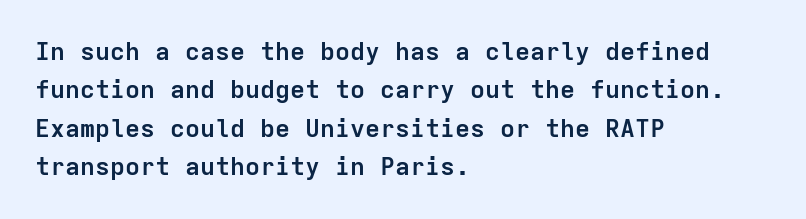
Q: Is the text bold? A: Yes.
Q: Is the text italic (slanted)? A: No, it is upright.
Q: Is the text underlined? A: No.
Q: How is the paragraph aligned? A: Left-aligned.
Q: Is the spacing between letters normal or unusually wide? A: Normal.
Q: Is the spacing between lines tight, normal or loose? A: Normal.
